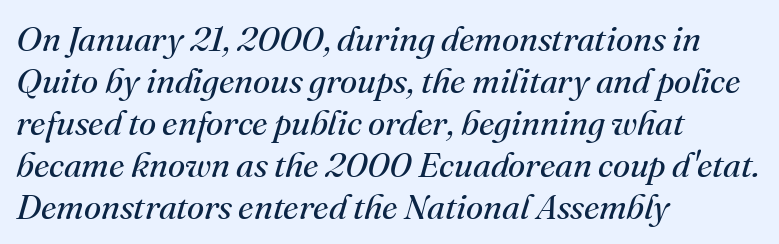
{"serif": "yes", "italic": "yes", "lean": "right", "slant_degrees": 16, "bold": "no", "weight": "regular", "width": "normal", "stroke_contrast": "medium", "x_height": "small", "monospaced": "no", "underline": "no", "align": "left", "line_spacing_ratio": 1.2, "letter_spacing": "normal", "letter_spacing_em": 0.0, "glyph_px": 35}
